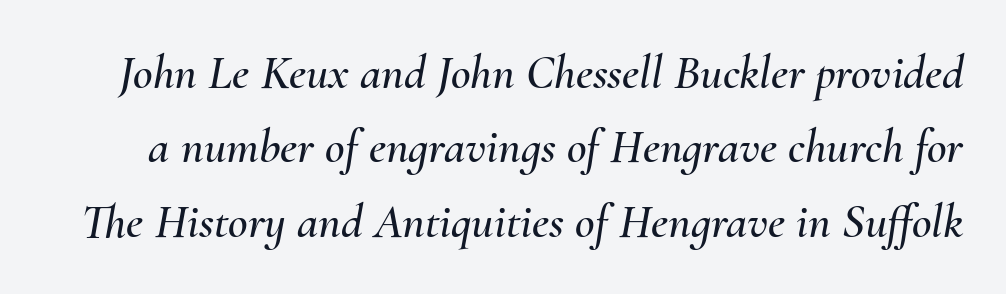
Q: Is the text italic (slanted)? A: Yes, it leans right by about 10 degrees.
Q: Is the text underlined? A: No.
Q: Is the spacing between letters normal or unusually wide? A: Normal.
Q: Is the spacing between lines tight, normal or loose? A: Normal.
Q: Width (condensed, normal, or wide)? A: Normal.
Q: Stroke contrast? A: Medium.
Q: x-height? A: Small.
Q: Monospaced? A: No.
